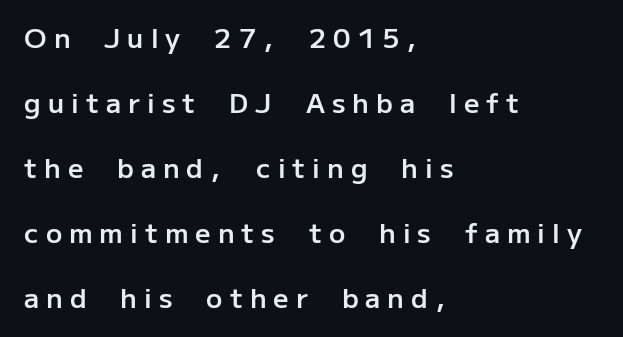
{"italic": "no", "bold": "semi", "underline": "no", "align": "left", "line_spacing": "loose", "line_spacing_ratio": 2.41, "letter_spacing": "wide", "letter_spacing_em": 0.26, "glyph_px": 27}
